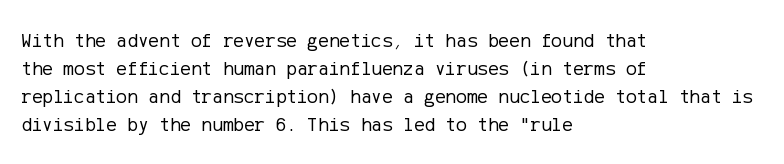
The image shows 20 px text type, upright; set left-aligned, normal line spacing (1.4x), normal letter spacing, not underlined.
